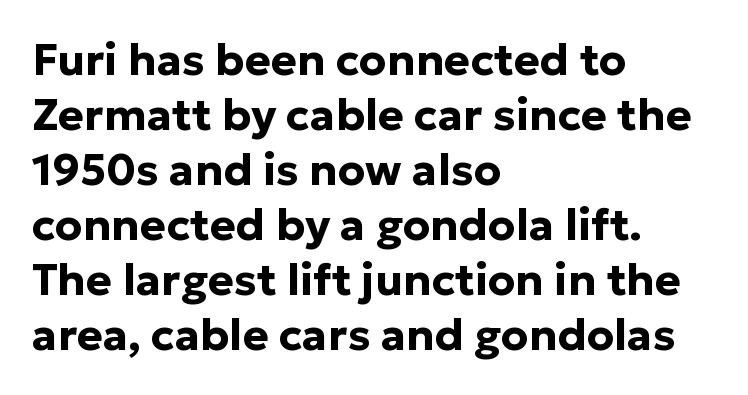
{"serif": "no", "italic": "no", "bold": "yes", "weight": "bold", "width": "normal", "stroke_contrast": "low", "x_height": "medium", "monospaced": "no", "underline": "no", "align": "left", "line_spacing": "normal", "line_spacing_ratio": 1.25, "letter_spacing": "normal", "letter_spacing_em": 0.0, "glyph_px": 44}
